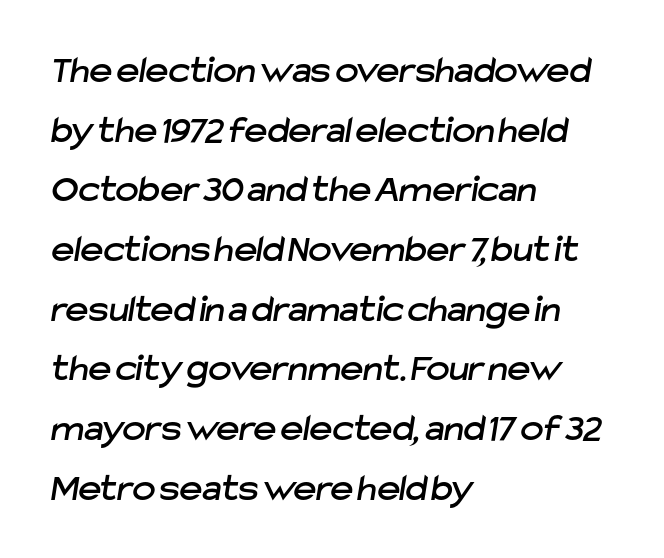
{"serif": "no", "width": "normal", "stroke_contrast": "low", "x_height": "medium", "monospaced": "no", "underline": "no", "align": "left", "line_spacing": "normal", "line_spacing_ratio": 1.53, "letter_spacing": "normal", "letter_spacing_em": 0.0, "glyph_px": 39}
